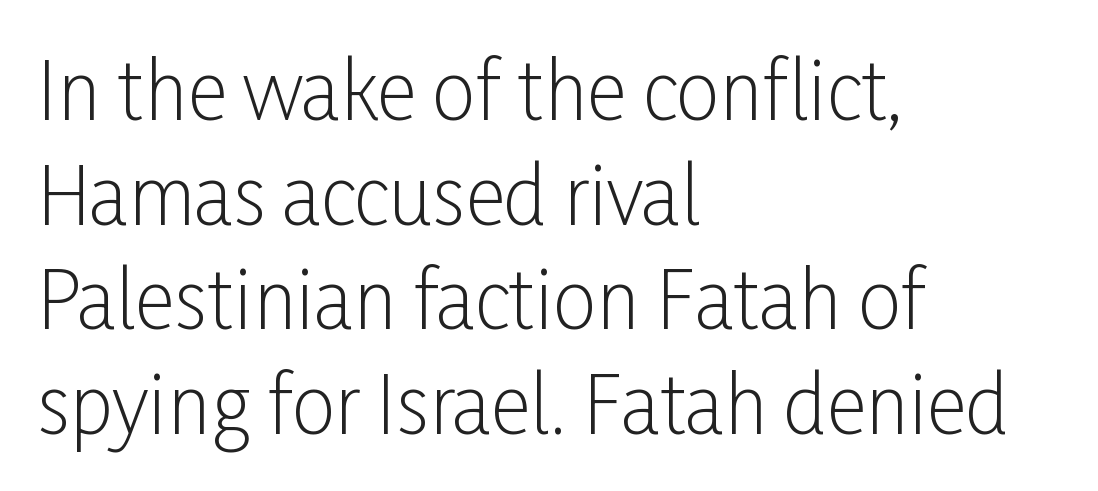
{"serif": "no", "italic": "no", "bold": "no", "weight": "light", "width": "condensed", "stroke_contrast": "low", "x_height": "medium", "monospaced": "no", "underline": "no", "align": "left", "line_spacing": "normal", "line_spacing_ratio": 1.34, "letter_spacing": "normal", "letter_spacing_em": 0.0, "glyph_px": 78}
